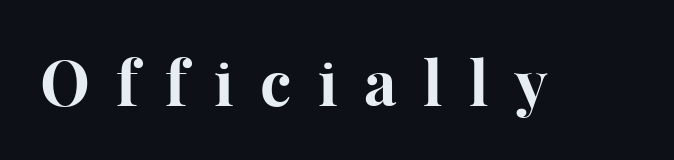
The image shows 63 px bold serif type, upright; set unusually wide letter spacing (+0.42 em), not underlined; high stroke contrast and a medium x-height.
